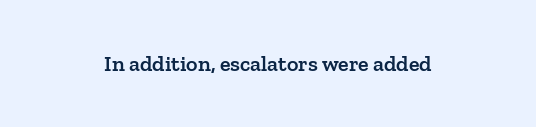
Q: Is the text bold? A: Semi-bold.
Q: Is the text italic (slanted)? A: No, it is upright.
Q: Is the text underlined? A: No.
Q: Is the spacing between letters normal or unusually wide? A: Normal.
